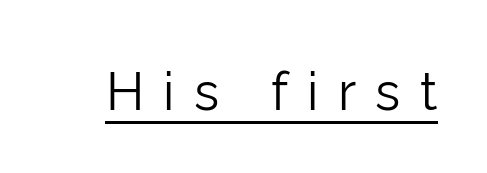
Q: Is the text bold? A: No.
Q: Is the text italic (slanted)? A: No, it is upright.
Q: Is the typeface a serif or a sans-serif typeface? A: Sans-serif.
Q: Is the text underlined? A: Yes.
Q: Is the spacing between letters normal or unusually wide? A: Unusually wide.
Q: Width (condensed, normal, or wide)? A: Normal.
Q: Stroke contrast? A: Low.
Q: x-height? A: Medium.
Q: Monospaced? A: No.
